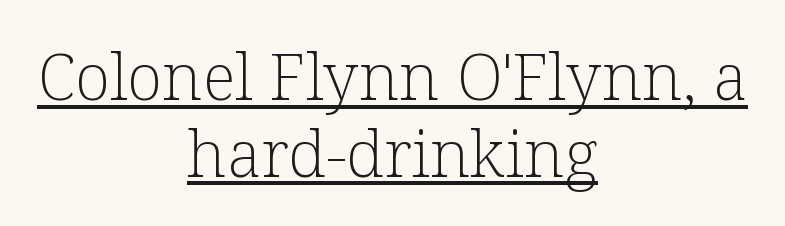
{"serif": "yes", "italic": "no", "bold": "no", "weight": "light", "width": "normal", "stroke_contrast": "low", "x_height": "medium", "monospaced": "no", "underline": "yes", "align": "center", "line_spacing_ratio": 1.18, "letter_spacing": "normal", "letter_spacing_em": 0.0, "glyph_px": 65}
